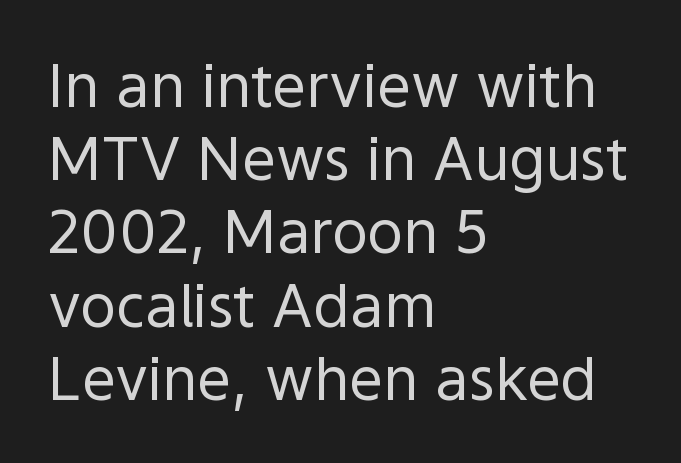
Students, note that the glyphs here touch the page at normal intervals. Character widths vary here, with narrow letters taking less room than wide ones. Honestly, there is no underline to notice here at all. Stroke thickness stays within the range of a standard reading face or lighter. These lines are set flush left with a ragged right edge.
